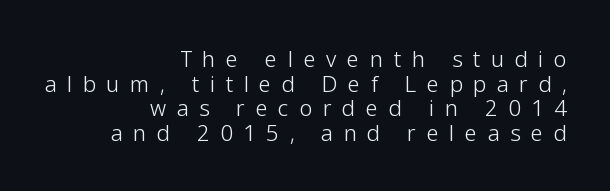
{"italic": "no", "bold": "no", "underline": "no", "align": "right", "line_spacing": "tight", "line_spacing_ratio": 1.12, "letter_spacing": "wide", "letter_spacing_em": 0.48, "glyph_px": 22}
